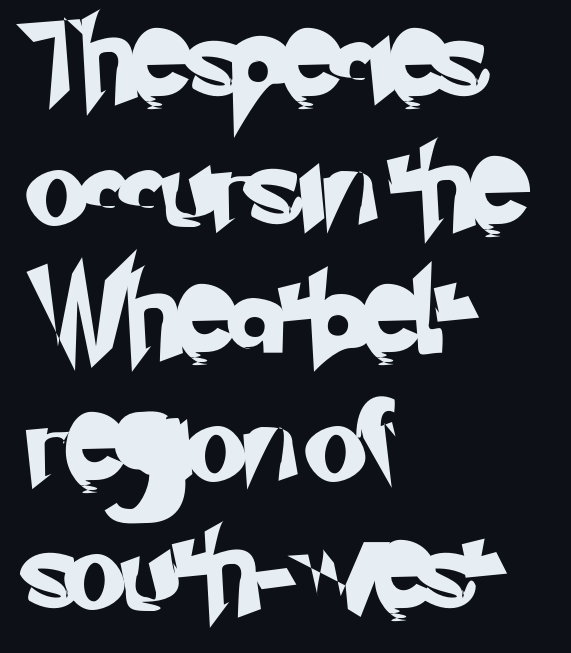
Spacing verdict: proportional, widths tailored to each character. Serif or sans? Sans — the stroke terminals are bare. The block of text has a typical density, with ordinary space between rows. This rendering features lettering with no underline. Characters follow at the spacing the type designer built in.
